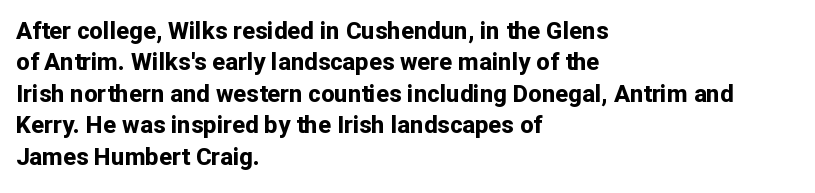
Q: Is the text bold? A: Yes.
Q: Is the text italic (slanted)? A: No, it is upright.
Q: Is the text underlined? A: No.
Q: How is the paragraph aligned? A: Left-aligned.
Q: Is the spacing between letters normal or unusually wide? A: Normal.
Q: Is the spacing between lines tight, normal or loose? A: Normal.
